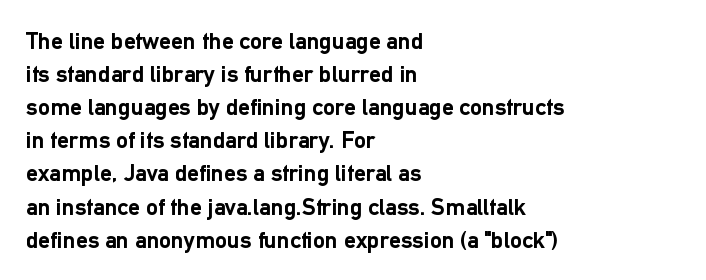
The image shows 24 px bold type, upright; set left-aligned, normal line spacing (1.38x), normal letter spacing, not underlined.
